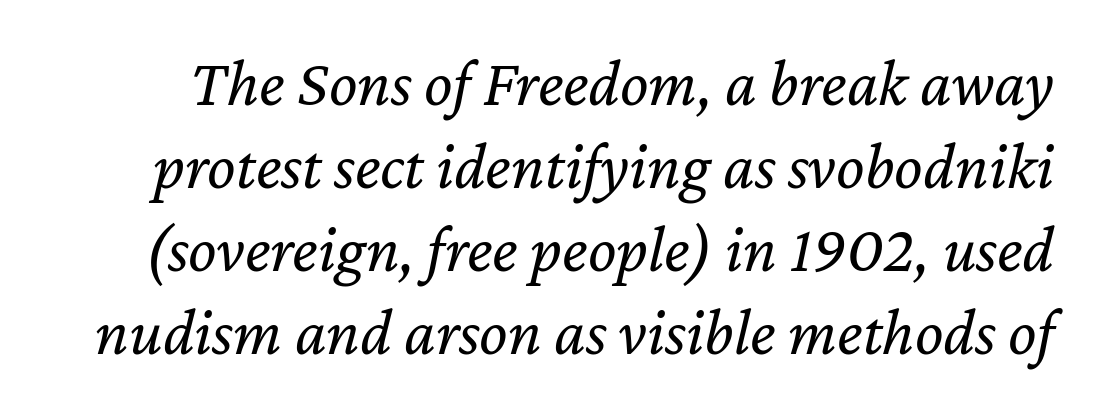
The image shows 67 px regular-weight type, italic (leaning right); set line spacing 1.24x, normal letter spacing, not underlined; low stroke contrast and a medium x-height.
